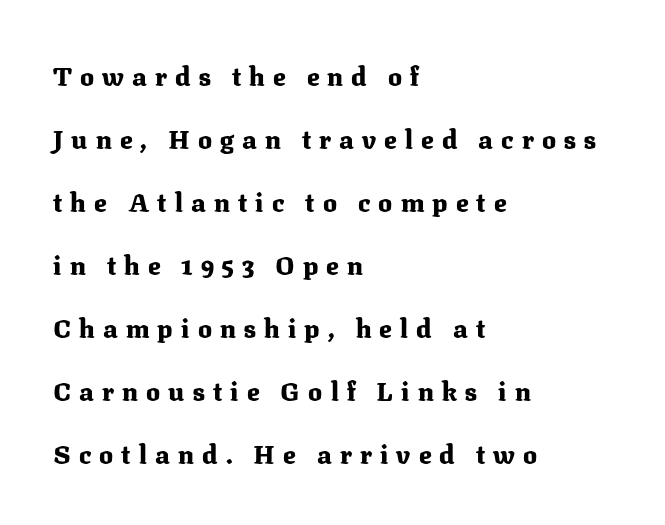
{"italic": "no", "bold": "yes", "underline": "no", "align": "left", "line_spacing": "loose", "line_spacing_ratio": 2.42, "letter_spacing": "wide", "letter_spacing_em": 0.31, "glyph_px": 26}
